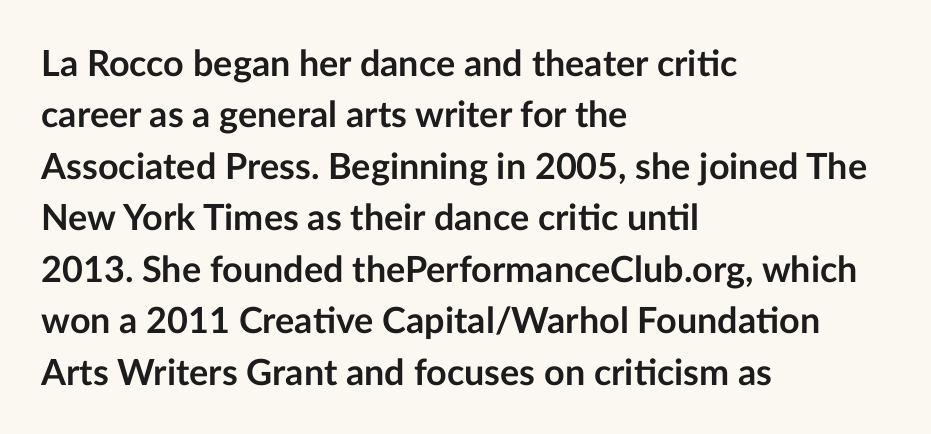
Q: Is the text bold? A: Yes.
Q: Is the text italic (slanted)? A: No, it is upright.
Q: Is the typeface a serif or a sans-serif typeface? A: Sans-serif.
Q: Is the text underlined? A: No.
Q: How is the paragraph aligned? A: Left-aligned.
Q: Is the spacing between letters normal or unusually wide? A: Normal.
Q: Is the spacing between lines tight, normal or loose? A: Normal.
Q: Width (condensed, normal, or wide)? A: Normal.
Q: Stroke contrast? A: Low.
Q: x-height? A: Medium.
Q: Monospaced? A: No.
